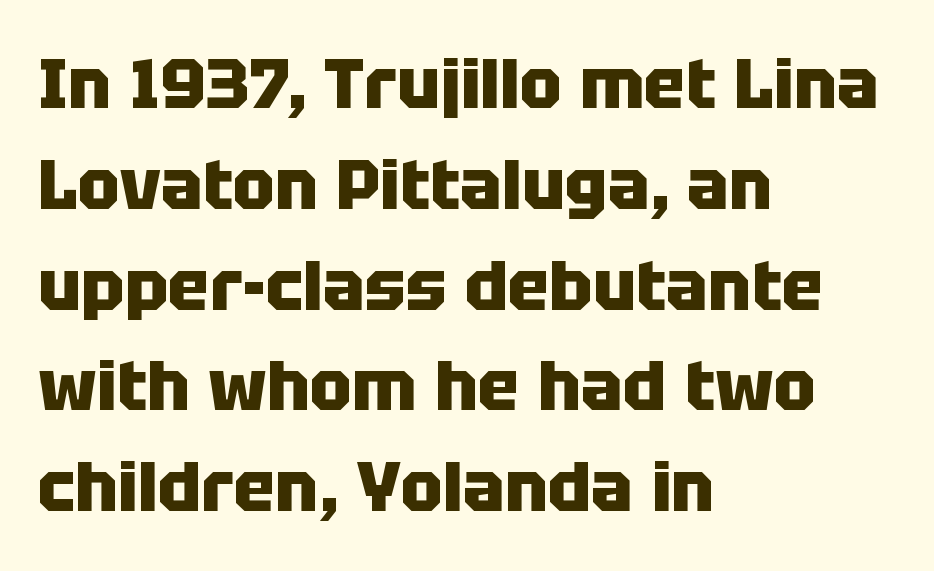
Q: Is the text bold? A: Yes.
Q: Is the text italic (slanted)? A: No, it is upright.
Q: Is the typeface a serif or a sans-serif typeface? A: Sans-serif.
Q: Is the text underlined? A: No.
Q: How is the paragraph aligned? A: Left-aligned.
Q: Is the spacing between letters normal or unusually wide? A: Normal.
Q: Is the spacing between lines tight, normal or loose? A: Normal.
Q: Width (condensed, normal, or wide)? A: Normal.
Q: Stroke contrast? A: Low.
Q: x-height? A: Large.
Q: Monospaced? A: No.
